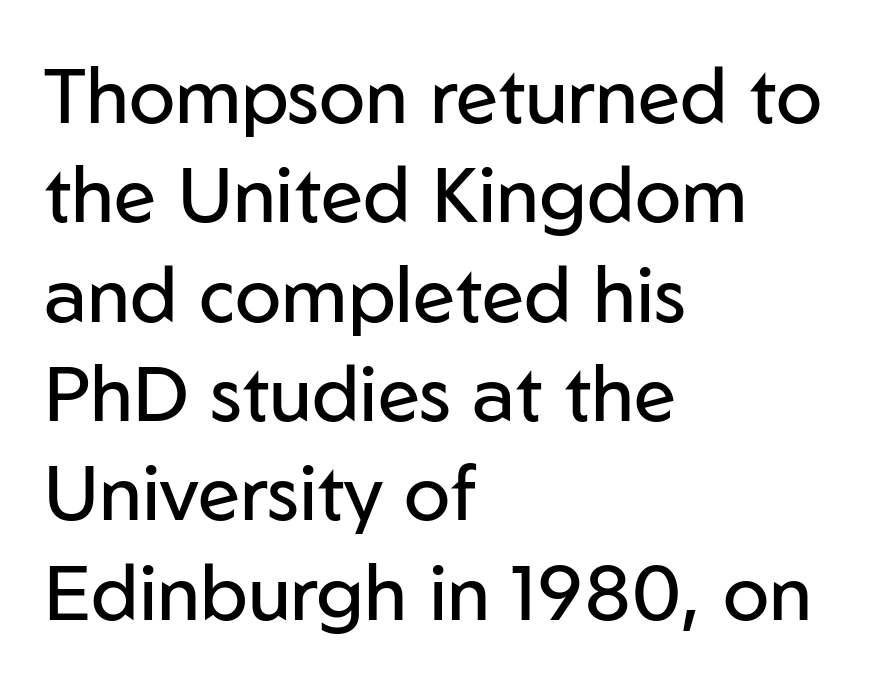
{"serif": "no", "italic": "no", "bold": "no", "weight": "regular", "width": "normal", "stroke_contrast": "low", "x_height": "medium", "monospaced": "no", "underline": "no", "align": "left", "line_spacing": "normal", "line_spacing_ratio": 1.29, "letter_spacing": "normal", "letter_spacing_em": 0.0, "glyph_px": 77}
